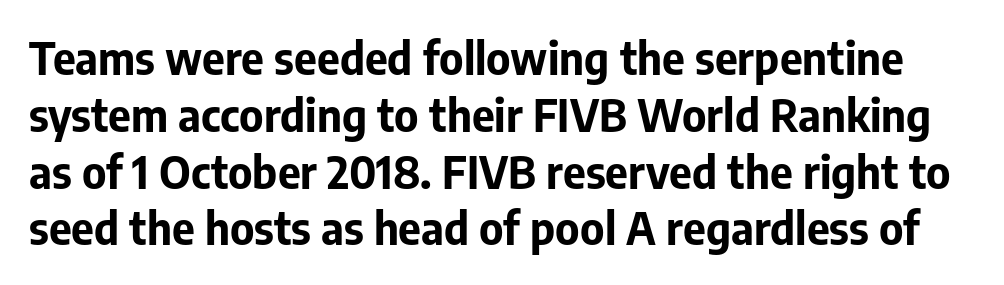
The image shows 44 px bold sans-serif type, upright; set normal line spacing (1.29x), normal letter spacing, not underlined; low stroke contrast and a medium x-height.
